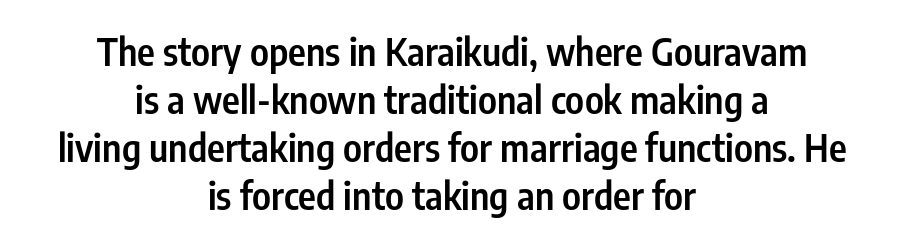
{"serif": "no", "italic": "no", "bold": "semi", "weight": "semibold", "width": "condensed", "stroke_contrast": "low", "x_height": "medium", "monospaced": "no", "underline": "no", "align": "center", "line_spacing": "normal", "line_spacing_ratio": 1.26, "letter_spacing": "normal", "letter_spacing_em": 0.0, "glyph_px": 38}
